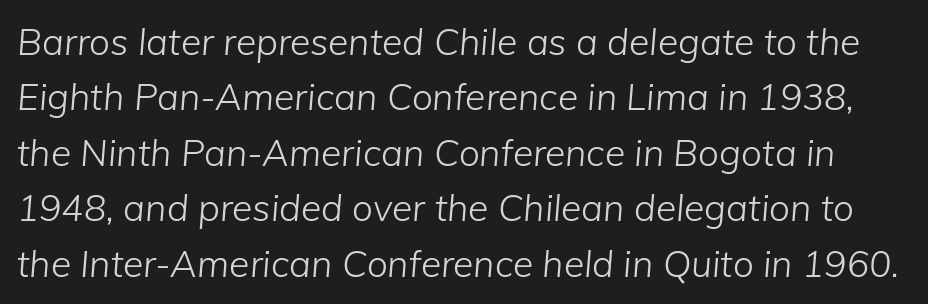
Normally led — the rows are evenly, conventionally spaced. Just letters on the line, the space beneath them empty. Stems here are at most as thick as an everyday book face. This sample has the flowing, uneven cadence of proportional lettering. Notice how the stems are inclined rather than vertical — that's the hallmark of italics.
